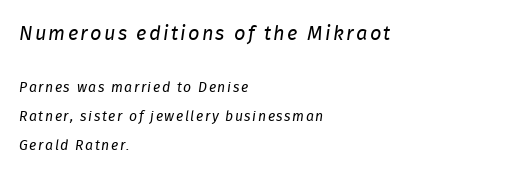
Q: Is the text bold? A: No.
Q: Is the text italic (slanted)? A: Yes, it leans right by about 8 degrees.
Q: Is the text underlined? A: No.
Q: How is the paragraph aligned? A: Left-aligned.
Q: Is the spacing between lines tight, normal or loose? A: Loose.
Q: Which block of text is set in a larger size, the first (top) or the second (bottom)? A: The first (top) one.
